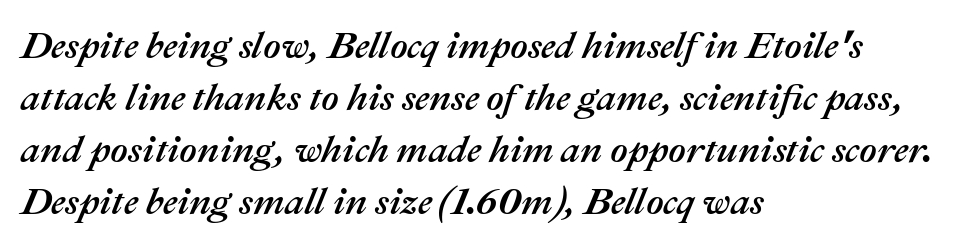
{"italic": "yes", "lean": "right", "slant_degrees": 22, "width": "normal", "stroke_contrast": "medium", "x_height": "medium", "monospaced": "no", "underline": "no", "align": "left", "line_spacing": "normal", "line_spacing_ratio": 1.37, "letter_spacing": "normal", "letter_spacing_em": 0.0, "glyph_px": 38}
